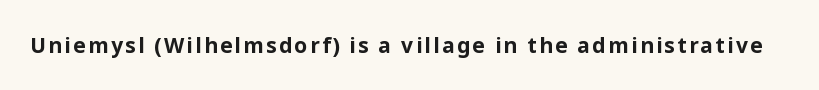
Q: Is the text bold? A: Yes.
Q: Is the text italic (slanted)? A: No, it is upright.
Q: Is the text underlined? A: No.
